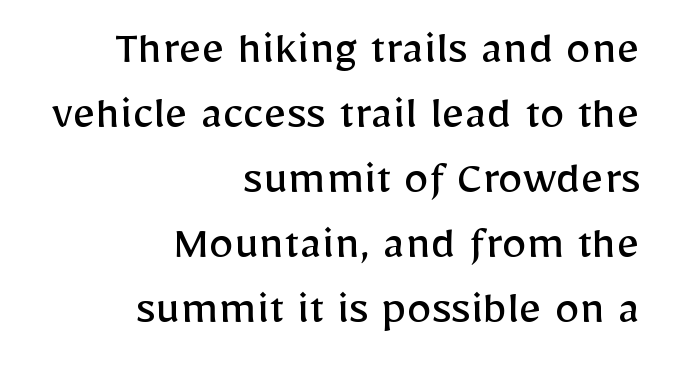
Q: Is the text bold? A: No.
Q: Is the text italic (slanted)? A: No, it is upright.
Q: Is the typeface a serif or a sans-serif typeface? A: Sans-serif.
Q: Is the text underlined? A: No.
Q: How is the paragraph aligned? A: Right-aligned.
Q: Is the spacing between letters normal or unusually wide? A: Normal.
Q: Is the spacing between lines tight, normal or loose? A: Normal.
Q: Width (condensed, normal, or wide)? A: Normal.
Q: Stroke contrast? A: Low.
Q: x-height? A: Medium.
Q: Monospaced? A: No.
